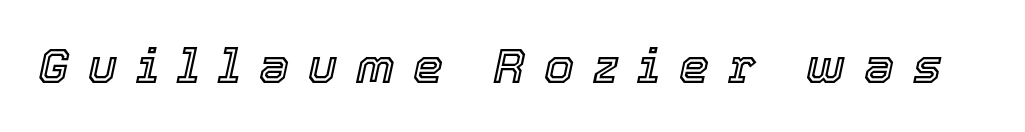
The image shows 48 px text type, italic (leaning right); set unusually wide letter spacing (+0.39 em), not underlined; a medium x-height.
